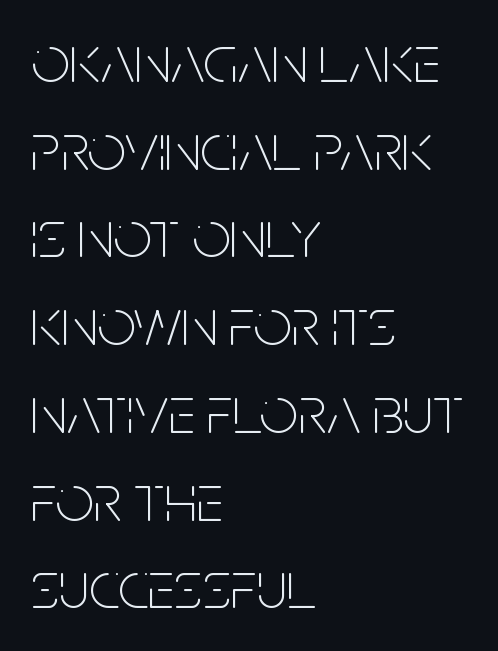
The image shows 68 px thin, condensed sans-serif type, upright; set left-aligned, normal line spacing (1.29x), normal letter spacing, not underlined; low stroke contrast and a large x-height.
